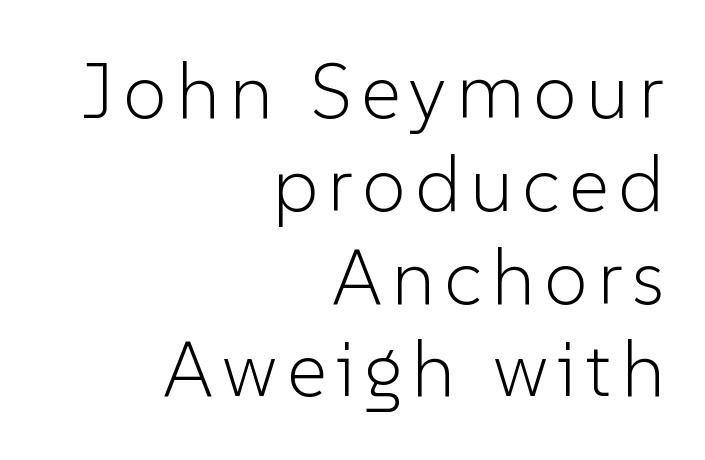
{"serif": "no", "italic": "no", "bold": "no", "weight": "light", "width": "normal", "stroke_contrast": "low", "x_height": "medium", "monospaced": "no", "underline": "no", "align": "right", "line_spacing_ratio": 1.19, "glyph_px": 78}
